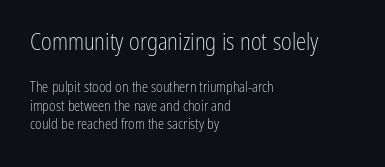
Horizontal bands of white between lines are of average thickness. Is the stroke heavy? The answer is a plain regular-or-lighter. Words float on clear page, feet unadorned. This is the regular roman posture of the typeface. Layout note: lines flush left.
